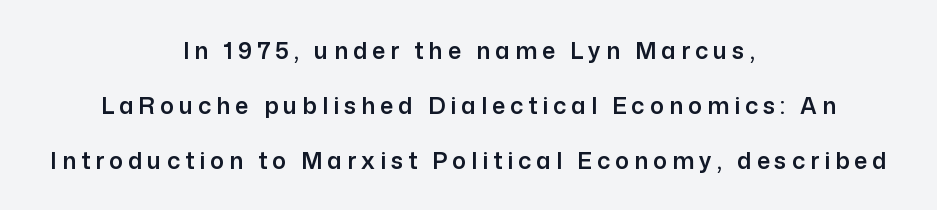
{"italic": "no", "underline": "no", "align": "center", "line_spacing": "loose", "line_spacing_ratio": 2.39, "letter_spacing": "wide", "letter_spacing_em": 0.22, "glyph_px": 23}
